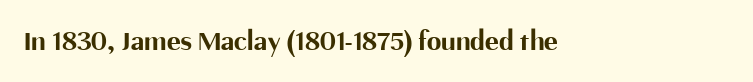
Q: Is the text bold? A: Yes.
Q: Is the text italic (slanted)? A: No, it is upright.
Q: Is the typeface a serif or a sans-serif typeface? A: Sans-serif.
Q: Is the text underlined? A: No.
Q: Is the spacing between letters normal or unusually wide? A: Normal.
Q: Width (condensed, normal, or wide)? A: Normal.
Q: Stroke contrast? A: Medium.
Q: x-height? A: Medium.
Q: Monospaced? A: No.
